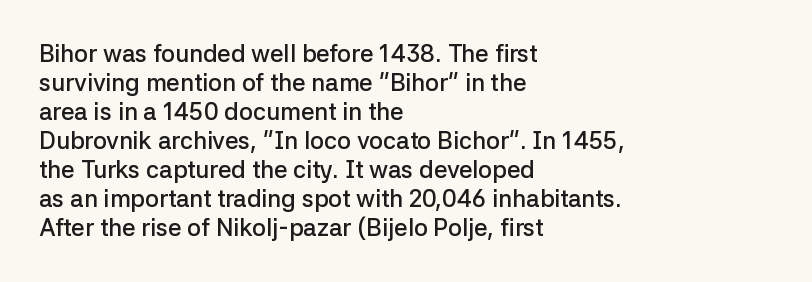
The image shows 24 px text type, upright; set left-aligned, line spacing 1.21x, normal letter spacing, not underlined.
